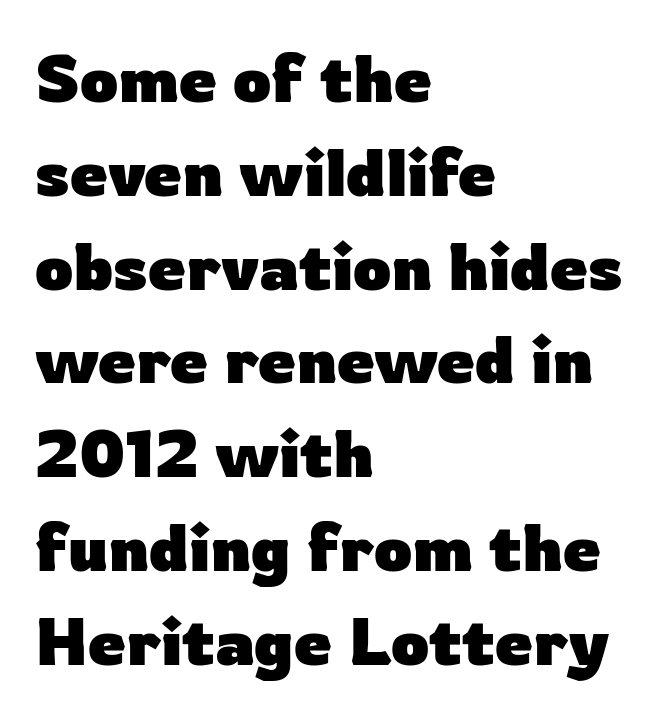
The tracking reads as untouched default to a designer's eye. The block of text has a typical density, with ordinary space between rows. Alignment: flush left. This is the regular roman posture of the typeface. These lines are composed in type without serifs.
